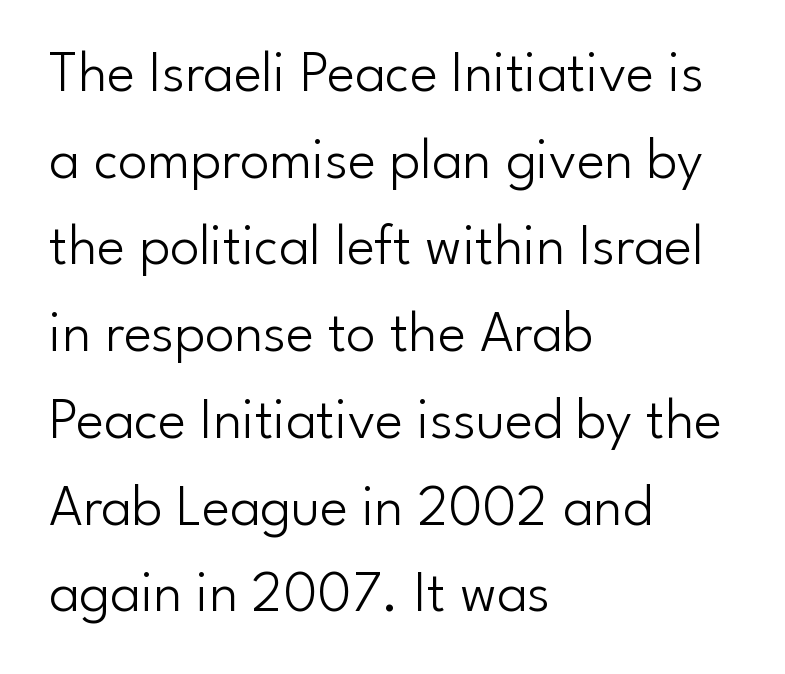
Q: Is the text bold? A: No.
Q: Is the text italic (slanted)? A: No, it is upright.
Q: Is the typeface a serif or a sans-serif typeface? A: Sans-serif.
Q: Is the text underlined? A: No.
Q: How is the paragraph aligned? A: Left-aligned.
Q: Is the spacing between letters normal or unusually wide? A: Normal.
Q: Is the spacing between lines tight, normal or loose? A: Normal.
Q: Width (condensed, normal, or wide)? A: Normal.
Q: Stroke contrast? A: Low.
Q: x-height? A: Small.
Q: Monospaced? A: No.
